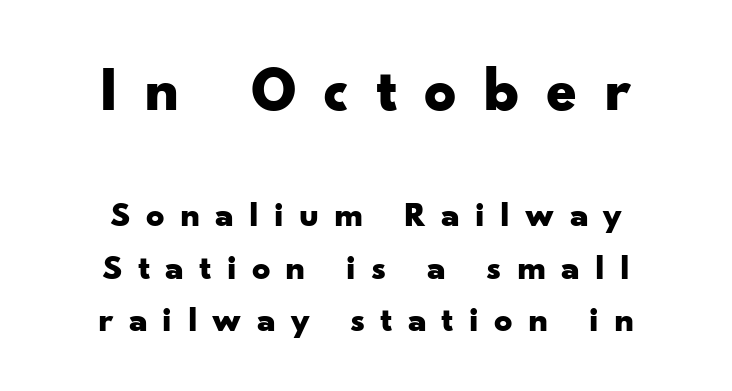
The letters are spread apart with noticeably loose tracking. This sample uses a sans-serif face. Here the designer chose a conventional face with non-uniform glyph widths. This sample keeps an unexceptional amount of space between lines. Whoever set this made the first block the dominant, larger element.
